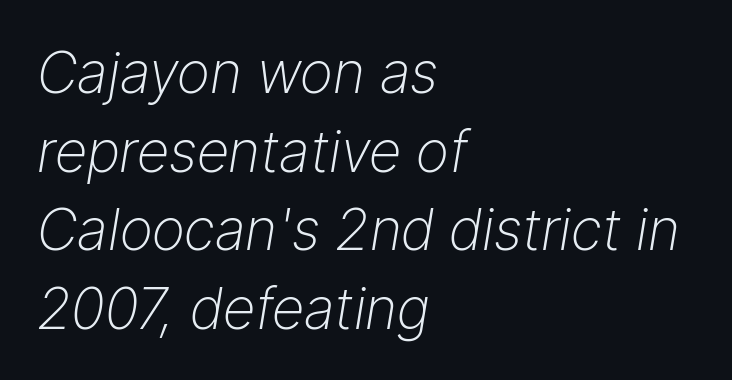
Characters follow at the spacing the type designer built in. The lettering tilts uniformly, giving the passage an italic look. Caption: face not bold, strokes unweighted. Regarding leading, the lines here are spaced in the standard way.
